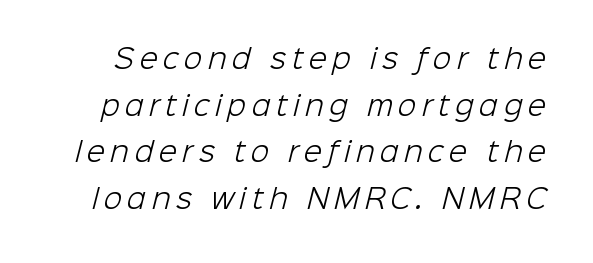
Weight class: somewhere from thin through regular. Bare-footed words on every line. How are the letters spaced? Widely, with obvious added tracking.
